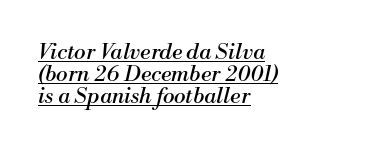
Check the space under the baseline: a stroke is drawn there. What's the leading like? Squeezed, with rows nearly overlapping. Style check: oblique. Compared with a centered layout, this one pins lines to the left instead. The letterforms sit shoulder to shoulder at normal distance.
